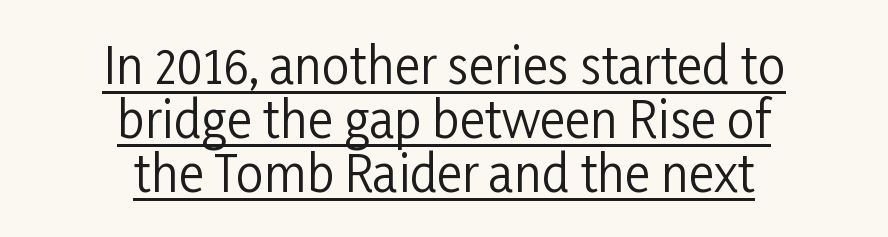
Q: Is the text bold? A: No.
Q: Is the text italic (slanted)? A: No, it is upright.
Q: Is the typeface a serif or a sans-serif typeface? A: Sans-serif.
Q: Is the text underlined? A: Yes.
Q: How is the paragraph aligned? A: Centered.
Q: Is the spacing between letters normal or unusually wide? A: Normal.
Q: Is the spacing between lines tight, normal or loose? A: Tight.
Q: Width (condensed, normal, or wide)? A: Condensed.
Q: Stroke contrast? A: Low.
Q: x-height? A: Medium.
Q: Monospaced? A: No.
